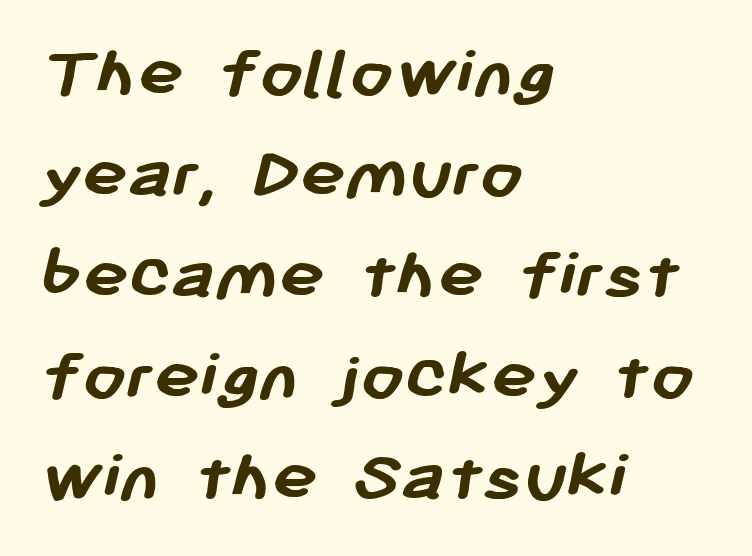
Typeset ragged right — the left edge is the straight one. These lines keep a tight, regular rhythm from letter to letter. This block has exactly the height ordinary leading produces. The designer went with a sans here, leaving each stem footless. The strokes are fattened all the way to bold.
